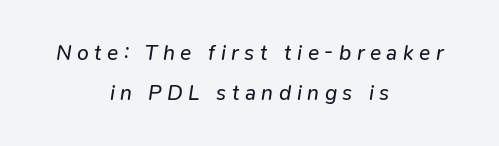
{"italic": "yes", "lean": "right", "slant_degrees": 9, "bold": "no", "underline": "no", "align": "center", "line_spacing": "loose", "line_spacing_ratio": 1.9, "letter_spacing": "wide", "letter_spacing_em": 0.26, "glyph_px": 21}
